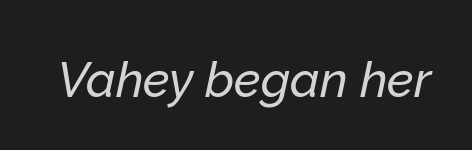
{"italic": "yes", "lean": "right", "slant_degrees": 12, "width": "normal", "stroke_contrast": "low", "x_height": "medium", "monospaced": "no", "underline": "no", "letter_spacing": "normal", "letter_spacing_em": 0.0, "glyph_px": 49}
